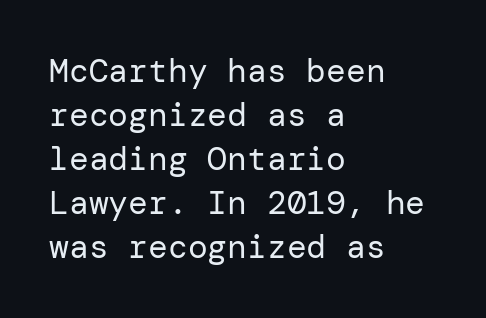
{"serif": "no", "italic": "no", "bold": "no", "weight": "regular", "width": "normal", "stroke_contrast": "low", "x_height": "medium", "underline": "no", "align": "left", "line_spacing": "normal", "line_spacing_ratio": 1.33, "letter_spacing": "normal", "letter_spacing_em": 0.0, "glyph_px": 33}
